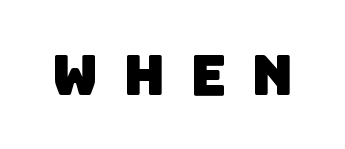
The passage shown is typed in a proportional face where columns would drift. Beneath every word, the page is bare. A sans-serif font was chosen for this passage. Caption: expanded tracking, letters set apart.
